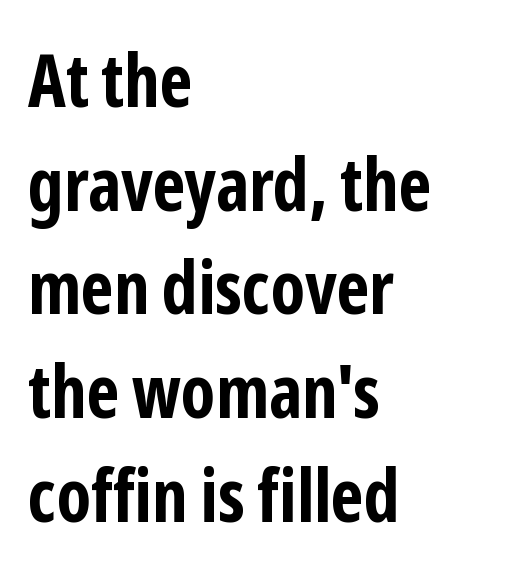
Q: Is the text bold? A: Yes.
Q: Is the text italic (slanted)? A: No, it is upright.
Q: Is the typeface a serif or a sans-serif typeface? A: Sans-serif.
Q: Is the text underlined? A: No.
Q: How is the paragraph aligned? A: Left-aligned.
Q: Is the spacing between letters normal or unusually wide? A: Normal.
Q: Is the spacing between lines tight, normal or loose? A: Normal.
Q: Width (condensed, normal, or wide)? A: Condensed.
Q: Stroke contrast? A: Low.
Q: x-height? A: Medium.
Q: Monospaced? A: No.
